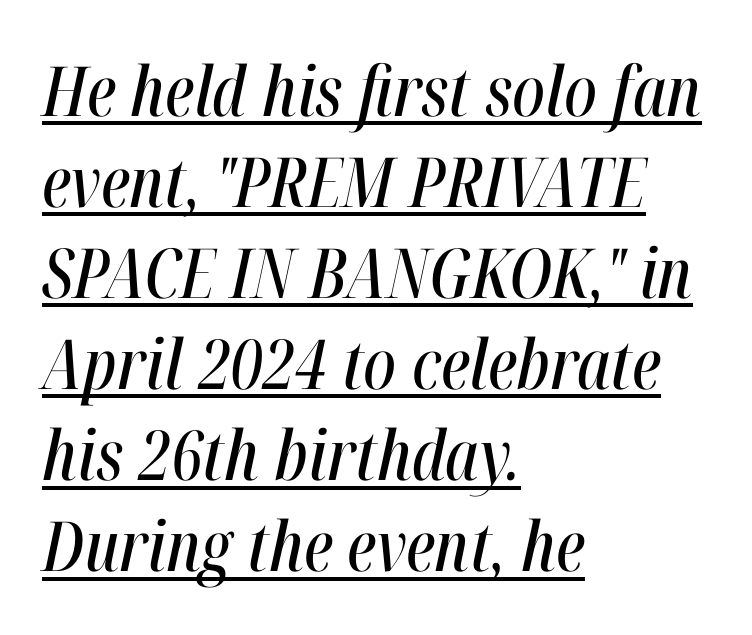
Q: Is the text italic (slanted)? A: Yes, it leans right by about 12 degrees.
Q: Is the text underlined? A: Yes.
Q: How is the paragraph aligned? A: Left-aligned.
Q: Is the spacing between letters normal or unusually wide? A: Normal.
Q: Is the spacing between lines tight, normal or loose? A: Normal.
Q: Width (condensed, normal, or wide)? A: Condensed.
Q: Stroke contrast? A: High.
Q: x-height? A: Medium.
Q: Monospaced? A: No.
